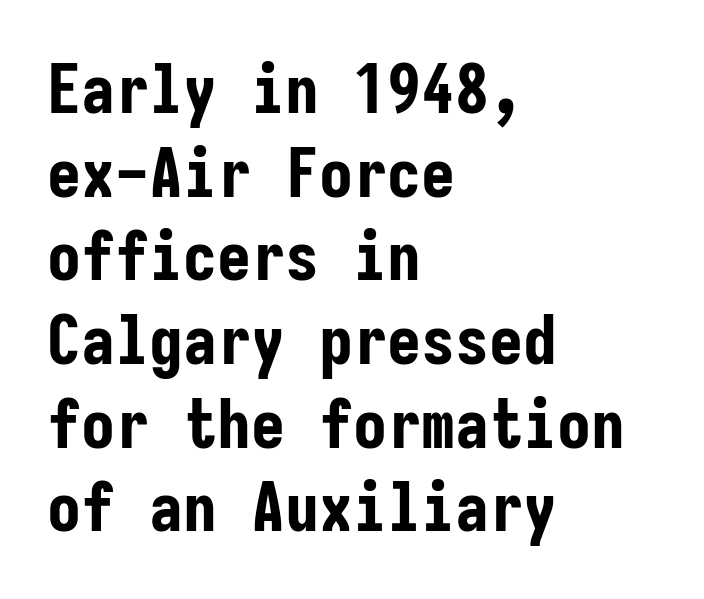
Q: Is the text bold? A: Yes.
Q: Is the text italic (slanted)? A: No, it is upright.
Q: Is the typeface a serif or a sans-serif typeface? A: Sans-serif.
Q: Is the text underlined? A: No.
Q: How is the paragraph aligned? A: Left-aligned.
Q: Is the spacing between letters normal or unusually wide? A: Normal.
Q: Width (condensed, normal, or wide)? A: Condensed.
Q: Stroke contrast? A: Low.
Q: x-height? A: Medium.
Q: Monospaced? A: Yes.
